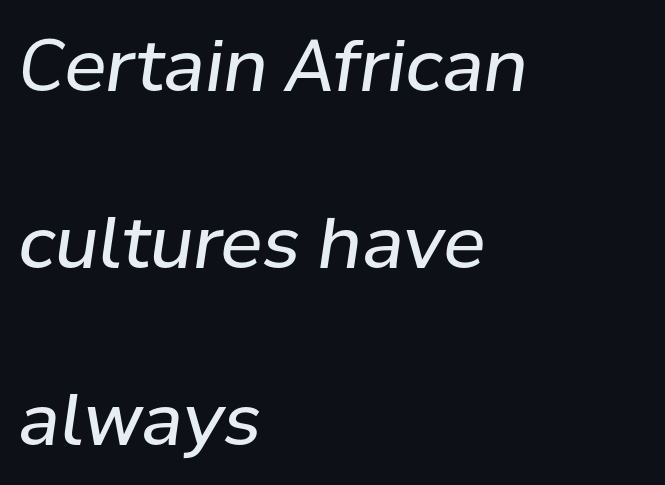
Q: Is the text bold? A: No.
Q: Is the text italic (slanted)? A: Yes, it leans right by about 8 degrees.
Q: Is the text underlined? A: No.
Q: How is the paragraph aligned? A: Left-aligned.
Q: Is the spacing between letters normal or unusually wide? A: Normal.
Q: Is the spacing between lines tight, normal or loose? A: Loose.
Q: Width (condensed, normal, or wide)? A: Normal.
Q: Stroke contrast? A: Low.
Q: x-height? A: Medium.
Q: Monospaced? A: No.
